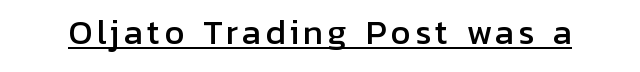
Q: Is the text italic (slanted)? A: No, it is upright.
Q: Is the typeface a serif or a sans-serif typeface? A: Sans-serif.
Q: Is the text underlined? A: Yes.
Q: Width (condensed, normal, or wide)? A: Normal.
Q: Stroke contrast? A: Low.
Q: x-height? A: Medium.
Q: Monospaced? A: No.
